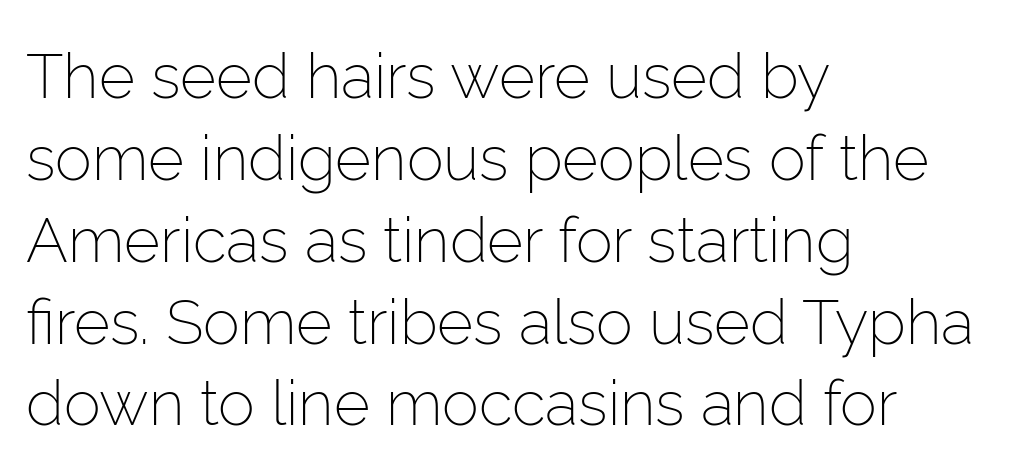
The image shows 62 px light sans-serif type, upright; set left-aligned, normal line spacing (1.32x), normal letter spacing, not underlined; low stroke contrast and a medium x-height.
